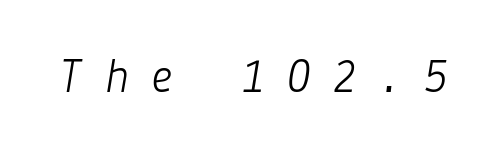
Honestly, there is no underline to notice here at all. The font is comparable to plain body text, perhaps lighter. This is oblique type, the kind used for emphasis or titles. Loose tracking; the words dissolve into strings of separated letters.
